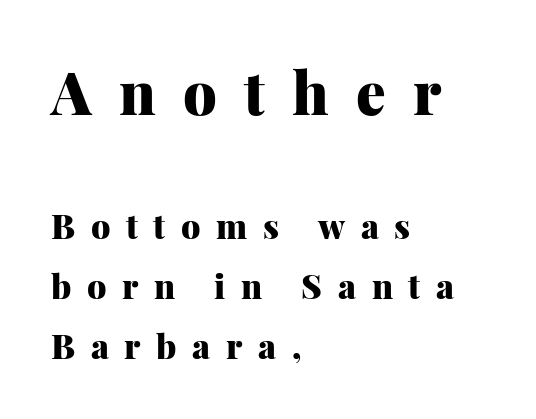
{"serif": "yes", "italic": "no", "bold": "yes", "weight": "heavy", "width": "normal", "stroke_contrast": "medium", "x_height": "medium", "monospaced": "no", "underline": "no", "align": "left", "line_spacing_ratio": 1.76, "letter_spacing": "wide", "letter_spacing_em": 0.46, "larger_block": "first", "size_ratio": 1.74, "glyph_px": 59}
